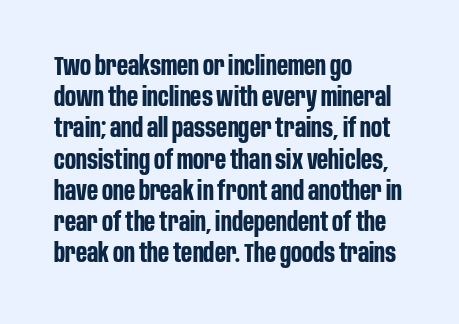
{"italic": "no", "bold": "yes", "underline": "no", "align": "left", "line_spacing_ratio": 1.2, "letter_spacing": "normal", "letter_spacing_em": 0.0, "glyph_px": 26}
